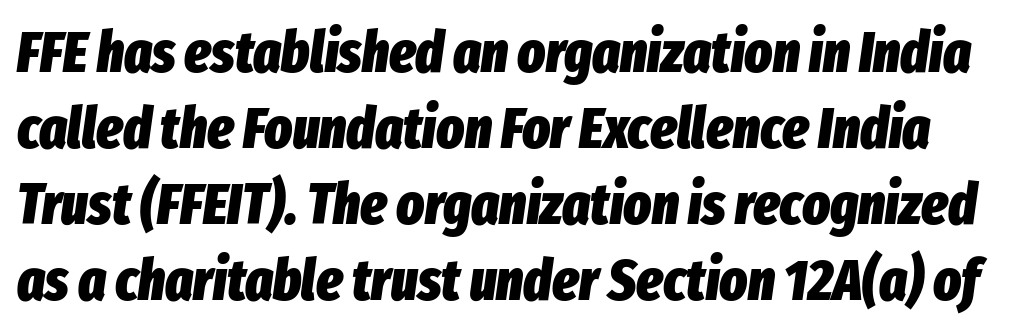
No word sits above an underline. Observe the ordinary spacing: letters are neighbours, not strangers. The letters advance in unequal steps, a hallmark of proportional type. In terms of weight, the rendering is a true, heavy bold. These lines sit exactly where default settings would place them. A typesetter would mark this as italic.
